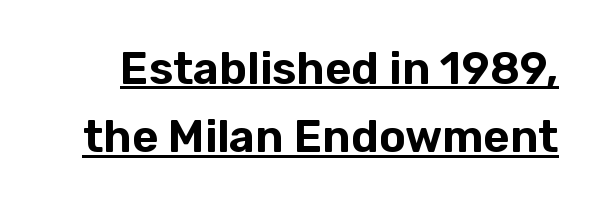
Q: Is the text italic (slanted)? A: No, it is upright.
Q: Is the typeface a serif or a sans-serif typeface? A: Sans-serif.
Q: Is the text underlined? A: Yes.
Q: Is the spacing between letters normal or unusually wide? A: Normal.
Q: Is the spacing between lines tight, normal or loose? A: Normal.
Q: Width (condensed, normal, or wide)? A: Normal.
Q: Stroke contrast? A: Low.
Q: x-height? A: Medium.
Q: Monospaced? A: No.
